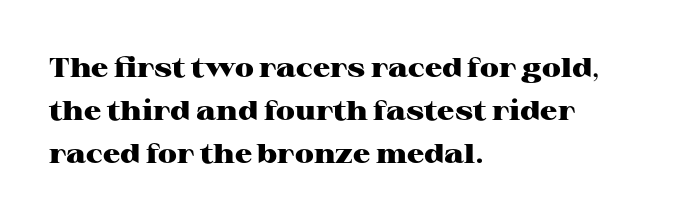
Q: Is the text bold? A: Yes.
Q: Is the text italic (slanted)? A: No, it is upright.
Q: Is the text underlined? A: No.
Q: How is the paragraph aligned? A: Left-aligned.
Q: Is the spacing between letters normal or unusually wide? A: Normal.
Q: Is the spacing between lines tight, normal or loose? A: Normal.
